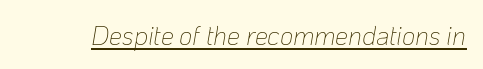
{"italic": "yes", "lean": "right", "slant_degrees": 10, "bold": "no", "underline": "yes", "letter_spacing": "normal", "letter_spacing_em": 0.0, "glyph_px": 26}
